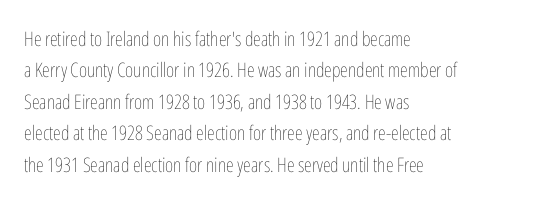
Line spacing here is normal. A typesetter would mark this as roman, not italic. The specimen omits any rule beneath the text block's lines. The rag falls on the right side of this text block. The characters are drawn with everyday or finer stroke widths.
